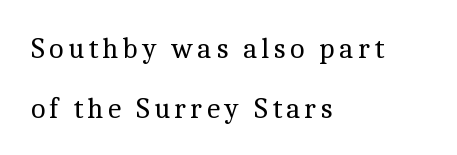
Beneath every word, the page is bare. Serifs: yes, visible at the terminals of the letterforms. This sample uses an upright cut, with every glyph sitting square on the baseline. Rows of type keep a wide berth in the vertical direction.
